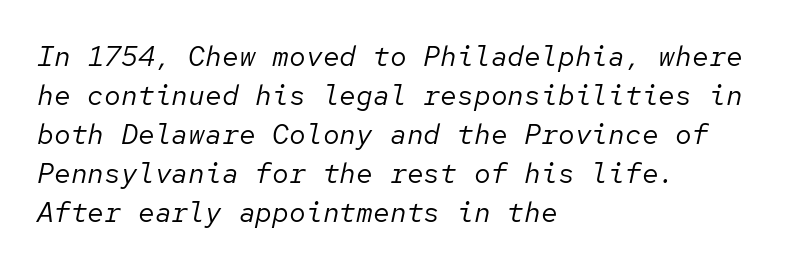
Q: Is the text bold? A: No.
Q: Is the text italic (slanted)? A: Yes, it leans right by about 12 degrees.
Q: Is the text underlined? A: No.
Q: How is the paragraph aligned? A: Left-aligned.
Q: Is the spacing between letters normal or unusually wide? A: Normal.
Q: Is the spacing between lines tight, normal or loose? A: Normal.
Q: Width (condensed, normal, or wide)? A: Normal.
Q: Stroke contrast? A: Low.
Q: x-height? A: Medium.
Q: Monospaced? A: Yes.
